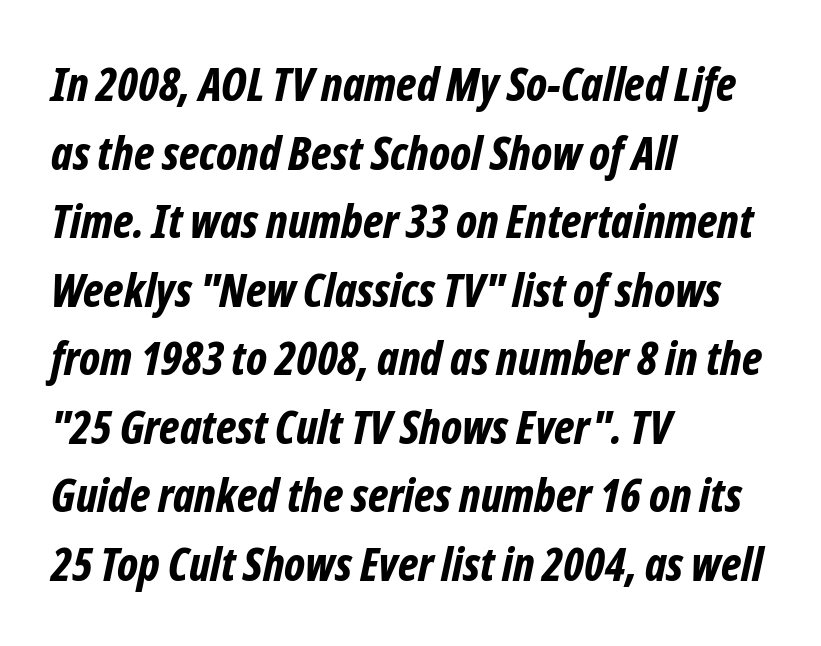
Words appear dense and cohesive because spacing is normal. These lines sit exactly where default settings would place them. Strong, thick strokes mark this as bold type. Anything drawn beneath the words? Only blank space. The font's italic variant was chosen for this text. Each line starts at the same left margin while the right side varies.
